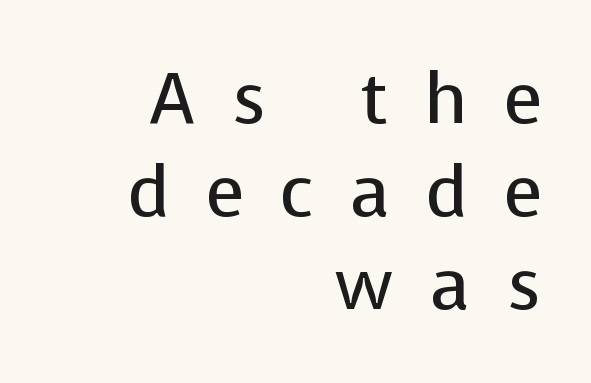
{"serif": "no", "italic": "no", "bold": "no", "weight": "regular", "width": "normal", "stroke_contrast": "low", "x_height": "medium", "monospaced": "no", "underline": "no", "align": "right", "line_spacing": "normal", "line_spacing_ratio": 1.29, "letter_spacing": "wide", "letter_spacing_em": 0.5, "glyph_px": 72}
